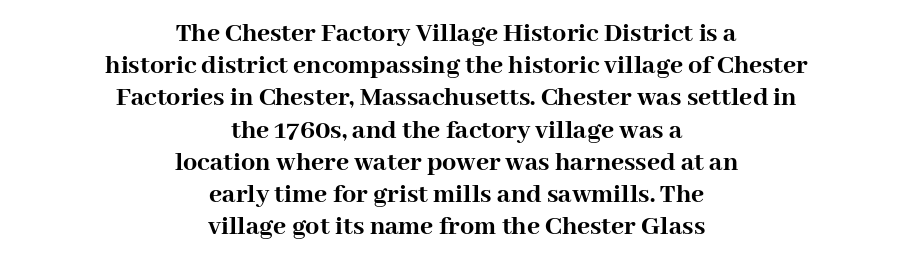
{"serif": "yes", "italic": "no", "bold": "yes", "weight": "semibold", "width": "normal", "stroke_contrast": "high", "x_height": "medium", "monospaced": "no", "underline": "no", "align": "center", "line_spacing": "tight", "line_spacing_ratio": 1.15, "letter_spacing": "normal", "letter_spacing_em": 0.0, "glyph_px": 28}
